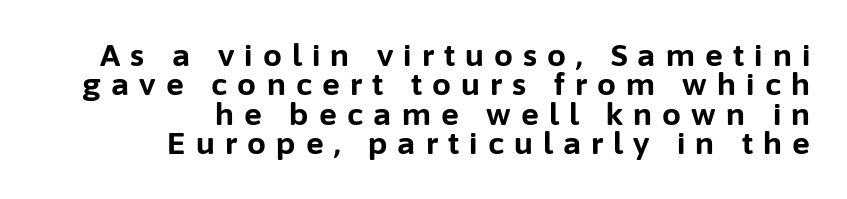
Layout note: lines flush right. In terms of letterform style, serifs are entirely absent. This rendering widens character spacing well past its baseline value. The area under the type is left untouched. Varying glyph widths throughout — classic text-font behaviour.
